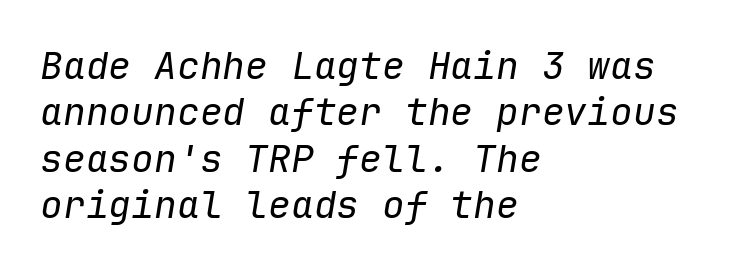
The image shows 38 px regular-weight type, italic (leaning right), monospaced; set left-aligned, line spacing 1.22x, normal letter spacing, not underlined; low stroke contrast and a medium x-height.
